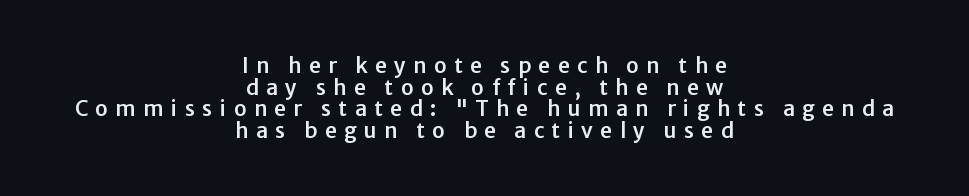
The face used here is rendered with a markedly widened letterfit. This rendering features lettering with no underline. Honestly, the rows look squashed on top of each other. A student would call this center alignment; a typographer would say set centered.
